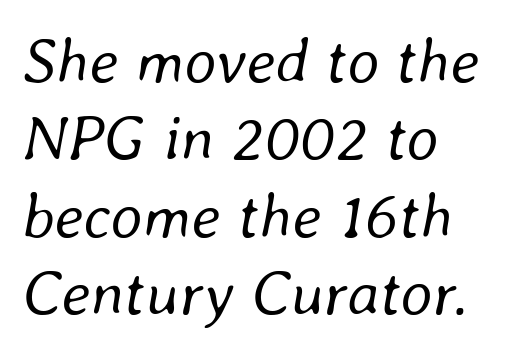
Q: Is the text bold? A: No.
Q: Is the text italic (slanted)? A: Yes, it leans right by about 8 degrees.
Q: Is the text underlined? A: No.
Q: How is the paragraph aligned? A: Left-aligned.
Q: Is the spacing between letters normal or unusually wide? A: Normal.
Q: Width (condensed, normal, or wide)? A: Normal.
Q: Stroke contrast? A: Low.
Q: x-height? A: Medium.
Q: Monospaced? A: No.
